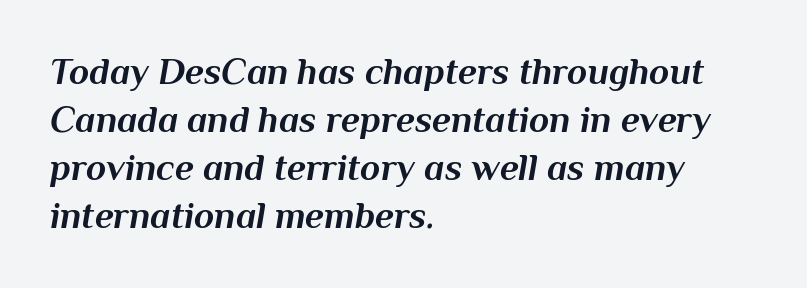
Q: Is the text bold? A: Yes.
Q: Is the text italic (slanted)? A: Yes, it leans right by about 10 degrees.
Q: Is the text underlined? A: No.
Q: How is the paragraph aligned? A: Left-aligned.
Q: Is the spacing between letters normal or unusually wide? A: Normal.
Q: Is the spacing between lines tight, normal or loose? A: Normal.
Q: Width (condensed, normal, or wide)? A: Normal.
Q: Stroke contrast? A: Medium.
Q: x-height? A: Medium.
Q: Monospaced? A: No.
